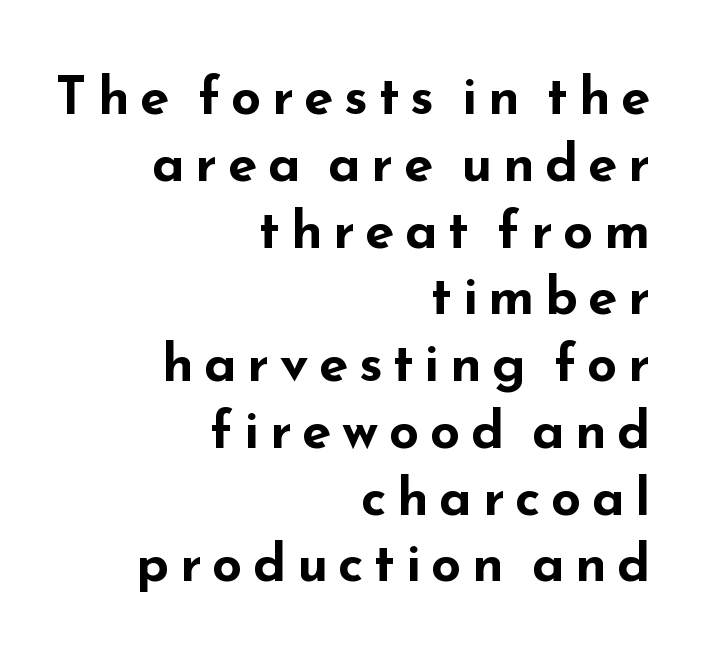
{"serif": "no", "italic": "no", "bold": "yes", "weight": "bold", "width": "wide", "stroke_contrast": "low", "x_height": "small", "monospaced": "no", "underline": "no", "align": "right", "line_spacing": "normal", "line_spacing_ratio": 1.26, "letter_spacing": "wide", "letter_spacing_em": 0.2, "glyph_px": 53}
